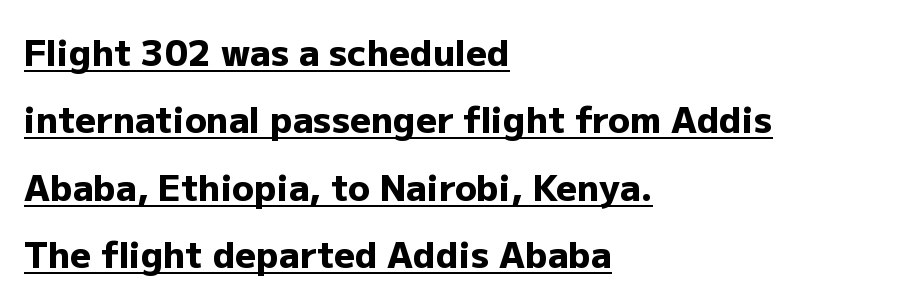
{"serif": "no", "italic": "no", "bold": "yes", "weight": "heavy", "width": "normal", "stroke_contrast": "low", "x_height": "medium", "monospaced": "no", "underline": "yes", "align": "left", "line_spacing_ratio": 1.87, "letter_spacing": "normal", "letter_spacing_em": 0.0, "glyph_px": 36}
